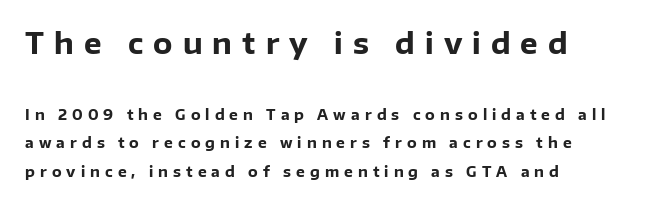
The image shows 28 px heavy sans-serif type, upright; set left-aligned, loose line spacing (2.04x), unusually wide letter spacing (+0.36 em), not underlined; the first (top) block is 2.0x larger; low stroke contrast and a medium x-height.
